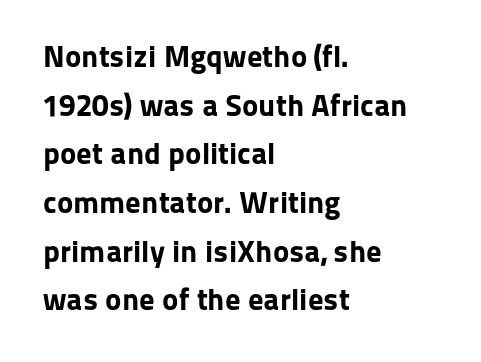
Decoration check: the copy has no underline. The face used here is proportionally spaced, like ordinary book or web type. The paragraph shown leans on its left margin. In terms of letterspacing, this is plain default setting. Leading matches the norm, producing a regular column. Unlike a traditional serif, this face leaves its strokes unadorned.
